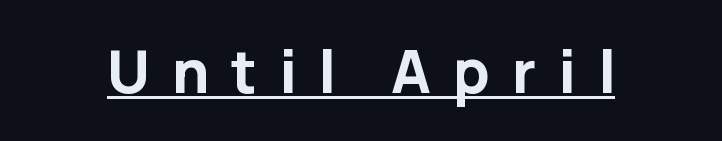
No italicization has been applied; the sample stays upright. Each letter keeps its own natural width here, so spacing adapts to shape. The font family rendered here belongs to the sans-serif group. Decoration check: the copy is underlined. The face used here is rendered with a markedly widened letterfit. A dark, heavy texture on the line: the type is bold.
